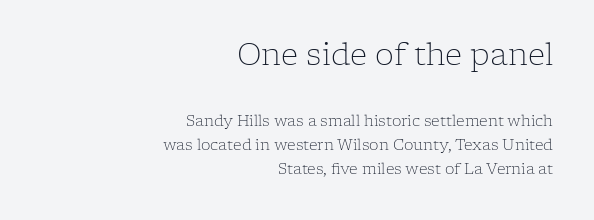
Q: Is the text bold? A: No.
Q: Is the text italic (slanted)? A: No, it is upright.
Q: Is the typeface a serif or a sans-serif typeface? A: Serif.
Q: Is the text underlined? A: No.
Q: How is the paragraph aligned? A: Right-aligned.
Q: Is the spacing between letters normal or unusually wide? A: Normal.
Q: Is the spacing between lines tight, normal or loose? A: Normal.
Q: Which block of text is set in a larger size, the first (top) or the second (bottom)? A: The first (top) one.
Q: Width (condensed, normal, or wide)? A: Normal.
Q: Stroke contrast? A: Low.
Q: x-height? A: Medium.
Q: Monospaced? A: No.
